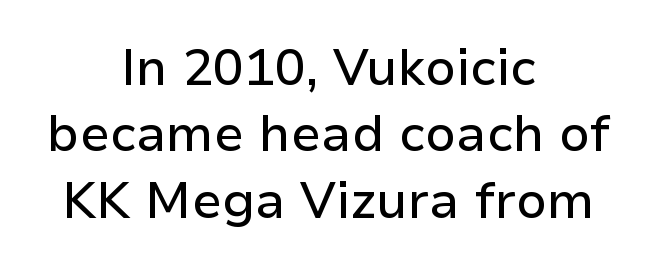
{"serif": "no", "italic": "no", "width": "normal", "stroke_contrast": "low", "x_height": "medium", "monospaced": "no", "underline": "no", "align": "center", "line_spacing": "normal", "line_spacing_ratio": 1.3, "letter_spacing": "normal", "letter_spacing_em": 0.0, "glyph_px": 51}
